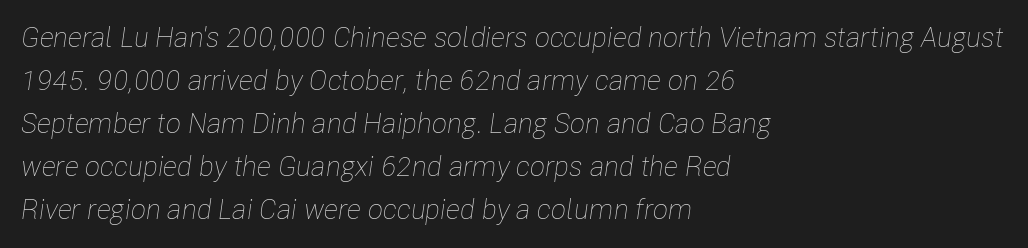
Varying glyph widths throughout — classic text-font behaviour. A light-to-regular cut is what we see here. This block has exactly the height ordinary leading produces. In CSS terms this would be text-align: left.
